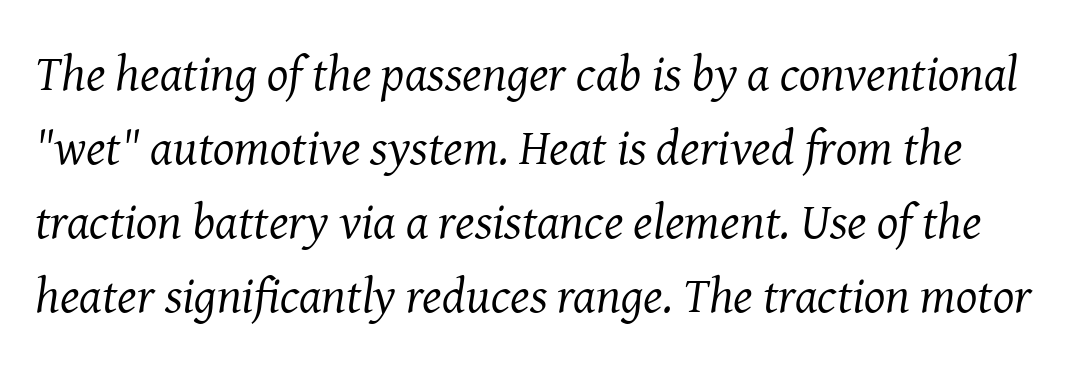
The image shows 50 px regular-weight serif type, italic (leaning right); set normal line spacing (1.48x), normal letter spacing, not underlined; medium stroke contrast and a medium x-height.
